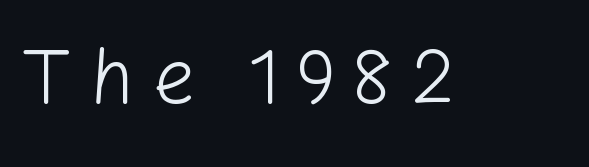
{"serif": "no", "italic": "no", "bold": "no", "weight": "light", "width": "normal", "stroke_contrast": "low", "x_height": "medium", "monospaced": "no", "underline": "no", "letter_spacing": "wide", "letter_spacing_em": 0.21, "glyph_px": 77}
